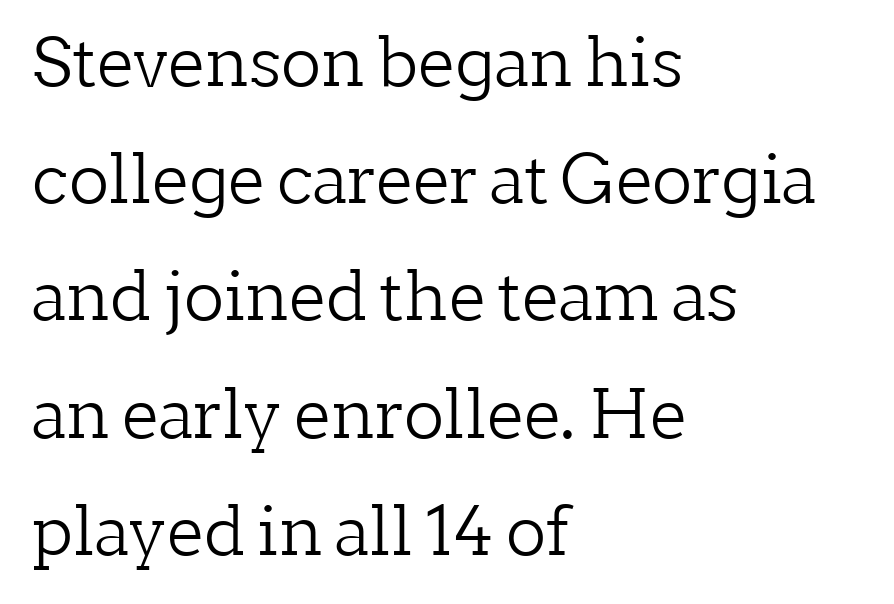
Does extra space separate the letters? No, they use regular spacing. The cut favours lightness, reaching ordinary text weight at its darkest. Posture: vertical. Every row of glyphs begins at an identical x-position on the left. Small tapered or slab feet sit at the stroke ends, so this counts as serif.
